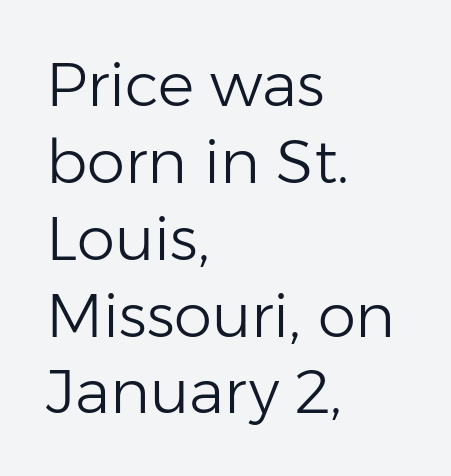
{"serif": "no", "italic": "no", "bold": "no", "weight": "light", "width": "normal", "stroke_contrast": "low", "x_height": "medium", "monospaced": "no", "underline": "no", "align": "left", "line_spacing": "normal", "line_spacing_ratio": 1.26, "letter_spacing": "normal", "letter_spacing_em": 0.0, "glyph_px": 61}
